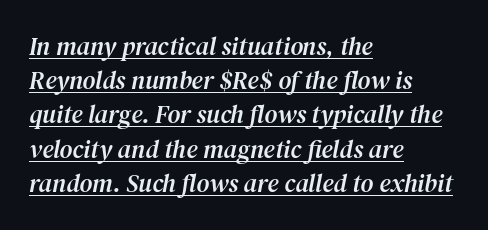
Q: Is the text italic (slanted)? A: Yes, it leans right by about 12 degrees.
Q: Is the text underlined? A: Yes.
Q: How is the paragraph aligned? A: Left-aligned.
Q: Is the spacing between letters normal or unusually wide? A: Normal.
Q: Is the spacing between lines tight, normal or loose? A: Normal.
